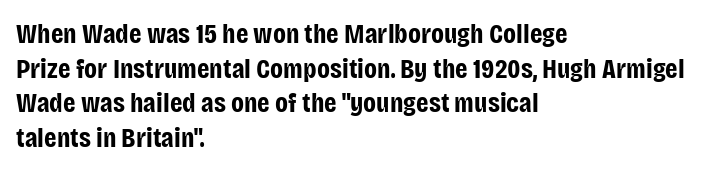
The image shows 28 px bold, condensed sans-serif type, upright; set left-aligned, line spacing 1.24x, normal letter spacing, not underlined; low stroke contrast and a large x-height.
